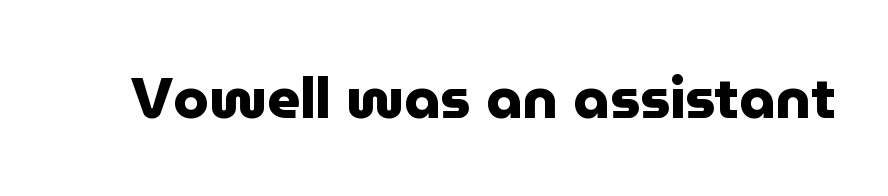
The image shows 57 px heavy sans-serif type, upright; set normal letter spacing, not underlined; low stroke contrast and a medium x-height.
